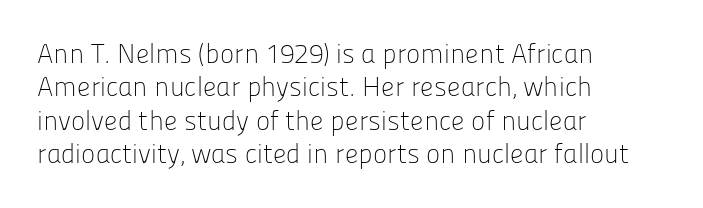
{"italic": "no", "bold": "no", "underline": "no", "align": "left", "line_spacing_ratio": 1.24, "letter_spacing": "normal", "letter_spacing_em": 0.0, "glyph_px": 27}
